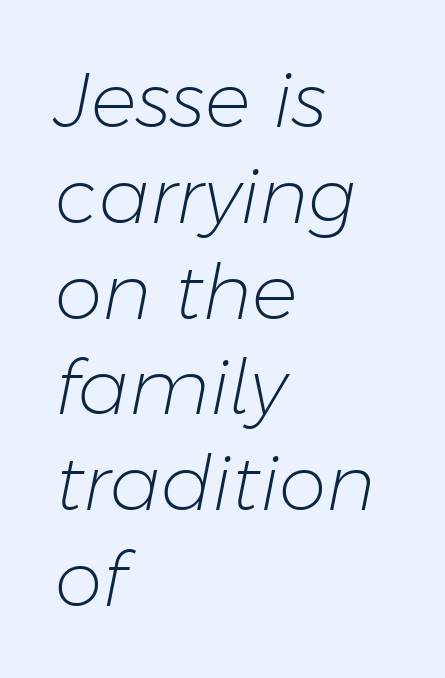
The image shows 76 px light type, italic (leaning right); set left-aligned, normal line spacing (1.26x), normal letter spacing, not underlined; low stroke contrast and a medium x-height.
